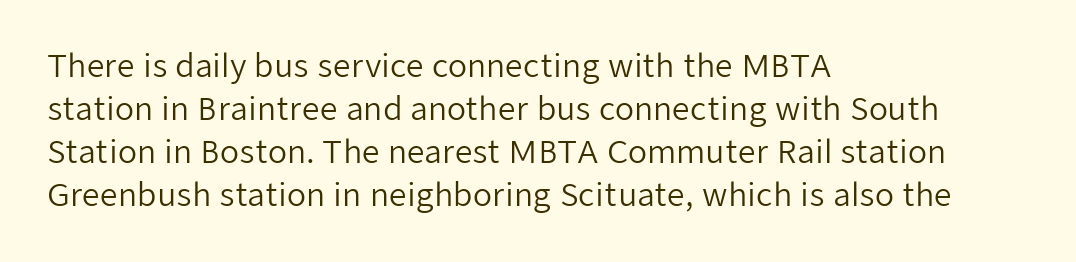
A roman cut, with each character standing at attention. The setting favours the left margin, as ordinary paragraphs usually do. Baseline-to-baseline distance is the conventional proportion of letter height. The type is set solid horizontally, with unmodified tracking. Bare-footed words on every line.
